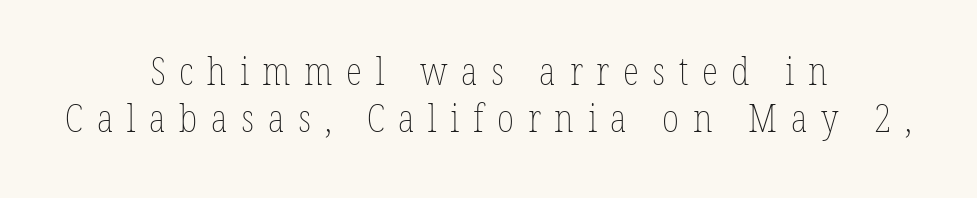
Q: Is the text bold? A: No.
Q: Is the text italic (slanted)? A: No, it is upright.
Q: Is the text underlined? A: No.
Q: How is the paragraph aligned? A: Centered.
Q: Is the spacing between letters normal or unusually wide? A: Unusually wide.
Q: Width (condensed, normal, or wide)? A: Condensed.
Q: Stroke contrast? A: Low.
Q: x-height? A: Medium.
Q: Monospaced? A: No.
